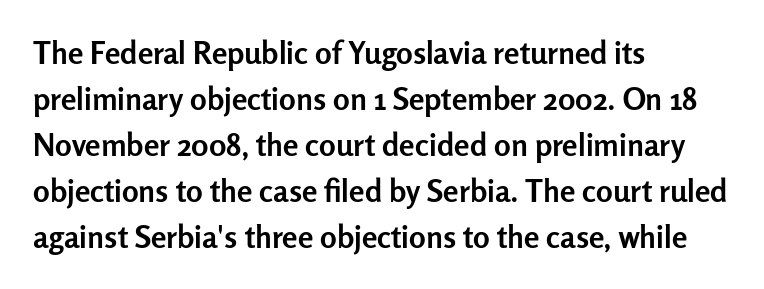
The image shows 31 px semibold sans-serif type, upright; set left-aligned, normal line spacing (1.48x), normal letter spacing, not underlined; low stroke contrast and a medium x-height.
